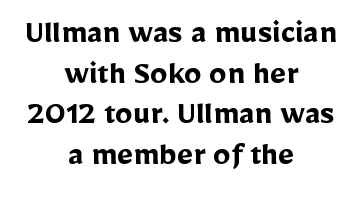
The image shows 35 px semibold sans-serif type, upright; set centered, line spacing 1.16x, normal letter spacing, not underlined; low stroke contrast and a medium x-height.
